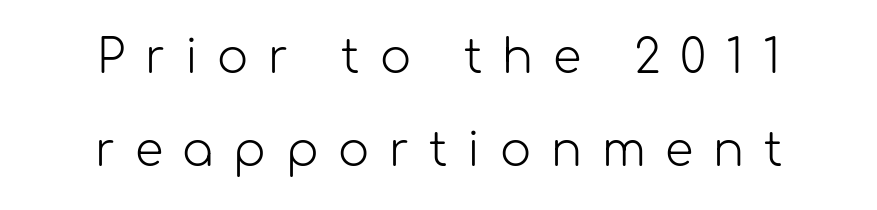
{"serif": "no", "italic": "no", "bold": "no", "weight": "light", "width": "normal", "stroke_contrast": "low", "x_height": "medium", "monospaced": "no", "underline": "no", "align": "center", "line_spacing": "loose", "line_spacing_ratio": 2.03, "letter_spacing": "wide", "letter_spacing_em": 0.43, "glyph_px": 46}
